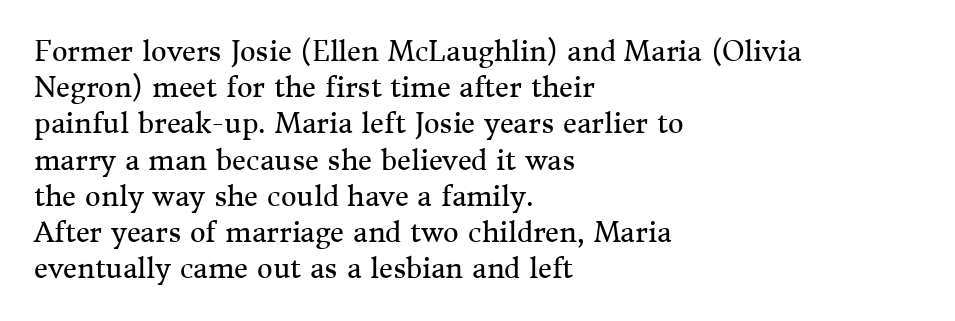
The image shows 27 px text type, upright; set left-aligned, normal line spacing (1.34x), normal letter spacing, not underlined.
